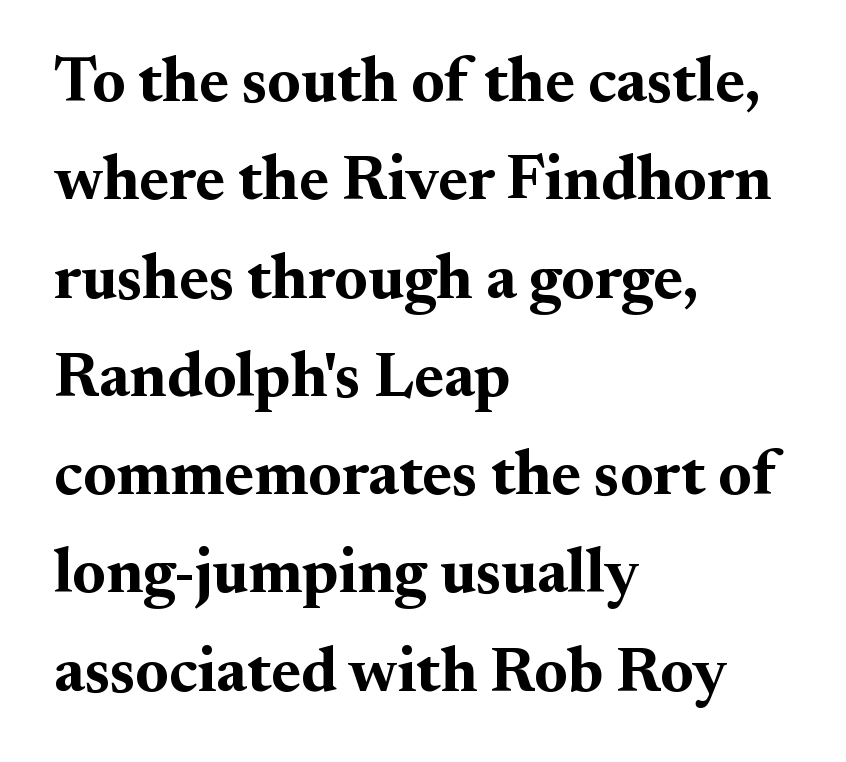
The passage shown is emphatically bold. Yep, those are serifs on the letters. The letters advance in unequal steps, a hallmark of proportional type. Lines of text with bare space underneath.
